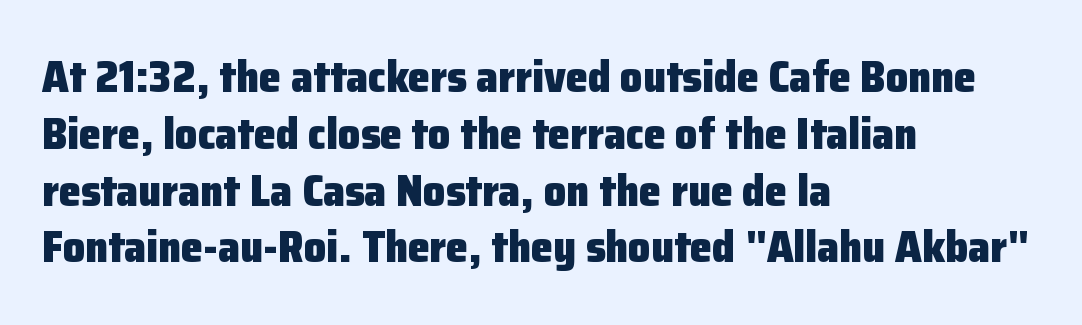
The glyphs are unaccompanied by any horizontal stroke below them. Upright lettering throughout. This sample has the flowing, uneven cadence of proportional lettering. I'd describe the lettering as bold — thick and assertive. This sample uses plain, unmodified letter spacing.
